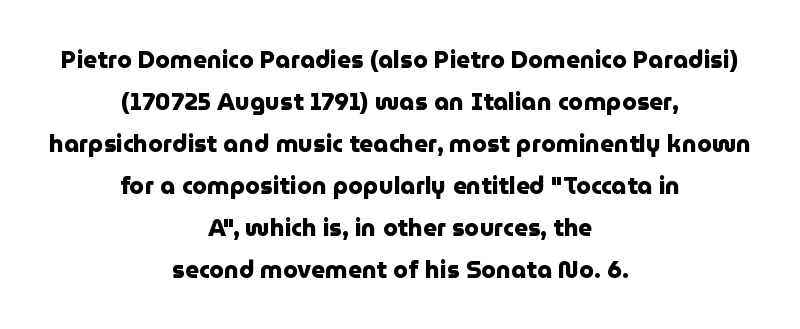
{"italic": "no", "bold": "yes", "underline": "no", "align": "center", "line_spacing_ratio": 1.75, "letter_spacing": "normal", "letter_spacing_em": 0.0, "glyph_px": 24}
